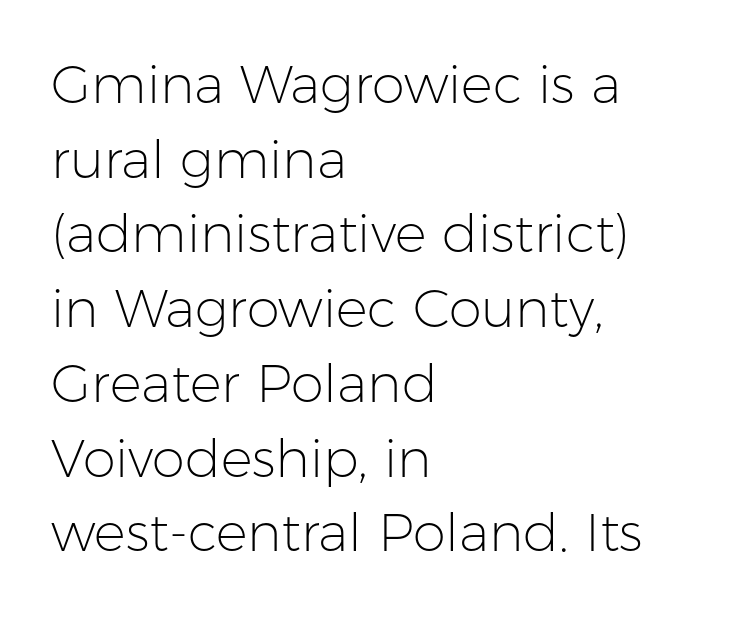
The image shows 53 px light sans-serif type, upright; set left-aligned, normal line spacing (1.41x), normal letter spacing, not underlined; low stroke contrast and a medium x-height.
